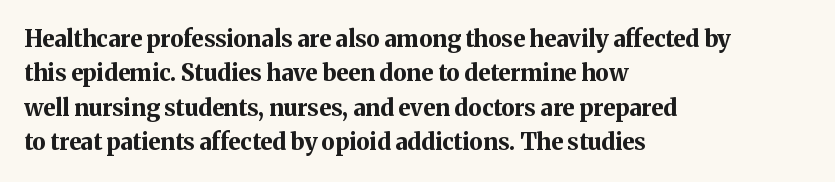
{"italic": "no", "bold": "yes", "underline": "no", "align": "left", "line_spacing": "normal", "line_spacing_ratio": 1.5, "letter_spacing": "normal", "letter_spacing_em": 0.0, "glyph_px": 23}
